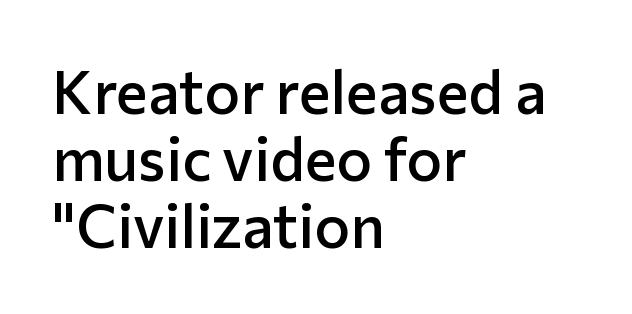
The image shows 60 px semibold sans-serif type, upright; set left-aligned, tight line spacing (1.12x), normal letter spacing, not underlined; low stroke contrast and a medium x-height.
